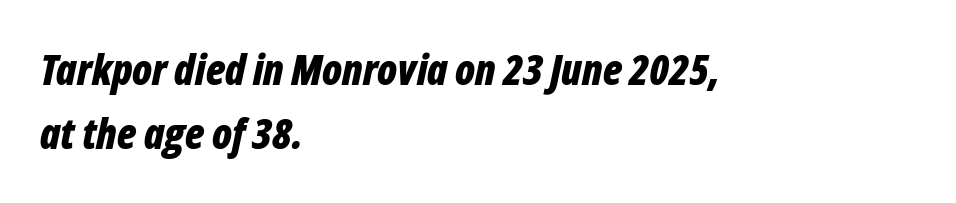
Q: Is the text bold? A: Yes.
Q: Is the text italic (slanted)? A: Yes, it leans right by about 12 degrees.
Q: Is the text underlined? A: No.
Q: How is the paragraph aligned? A: Left-aligned.
Q: Is the spacing between letters normal or unusually wide? A: Normal.
Q: Is the spacing between lines tight, normal or loose? A: Normal.
Q: Width (condensed, normal, or wide)? A: Condensed.
Q: Stroke contrast? A: Low.
Q: x-height? A: Medium.
Q: Monospaced? A: No.
